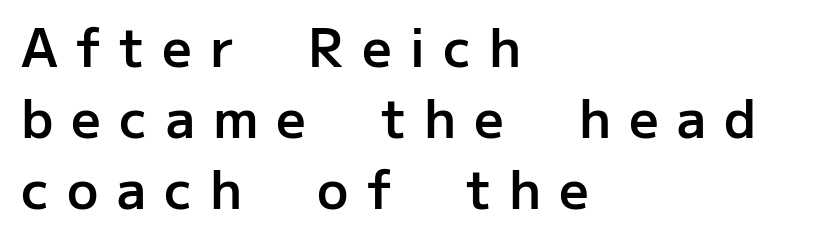
Q: Is the text bold? A: Semi-bold.
Q: Is the text italic (slanted)? A: No, it is upright.
Q: Is the typeface a serif or a sans-serif typeface? A: Sans-serif.
Q: Is the text underlined? A: No.
Q: How is the paragraph aligned? A: Left-aligned.
Q: Is the spacing between letters normal or unusually wide? A: Unusually wide.
Q: Is the spacing between lines tight, normal or loose? A: Normal.
Q: Width (condensed, normal, or wide)? A: Normal.
Q: Stroke contrast? A: Low.
Q: x-height? A: Medium.
Q: Monospaced? A: No.
